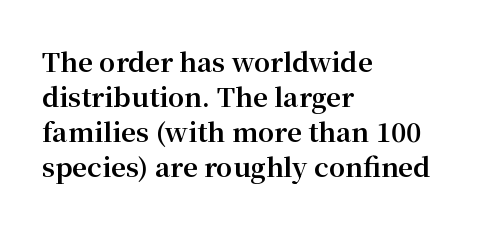
The baseline area is clear. The lines in this sample share a left origin and differ only in where they stop. The type is set solid horizontally, with unmodified tracking. Compared with typical paragraphs, the rows here are spaced about the same. Thick stems and heavy bowls — unmistakably bold. Ascenders rise straight up at ninety degrees.
